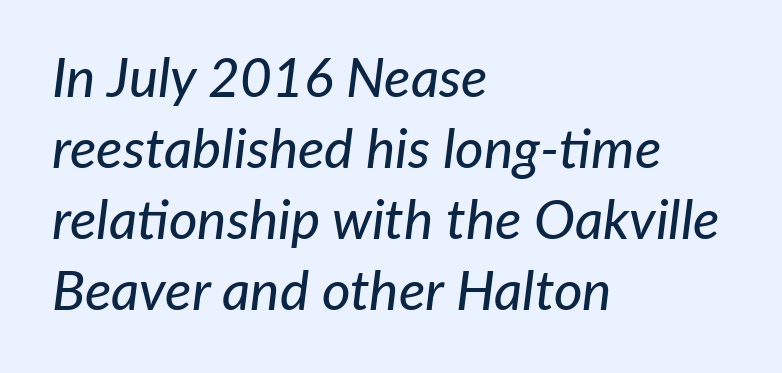
The face used here is rendered with its standard letterfit. Type without underlining. Alignment: flush left. The vertical gap from one line to the next is medium. The passage shown leans; its letterforms are oblique. The passage shown is typed in a proportional face where columns would drift.
